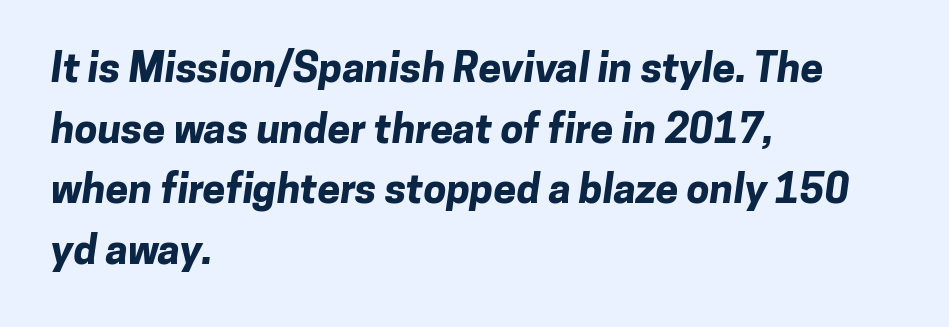
Q: Is the text bold? A: Yes.
Q: Is the typeface a serif or a sans-serif typeface? A: Sans-serif.
Q: Is the text underlined? A: No.
Q: How is the paragraph aligned? A: Left-aligned.
Q: Is the spacing between letters normal or unusually wide? A: Normal.
Q: Is the spacing between lines tight, normal or loose? A: Normal.
Q: Width (condensed, normal, or wide)? A: Normal.
Q: Stroke contrast? A: Low.
Q: x-height? A: Medium.
Q: Monospaced? A: No.
